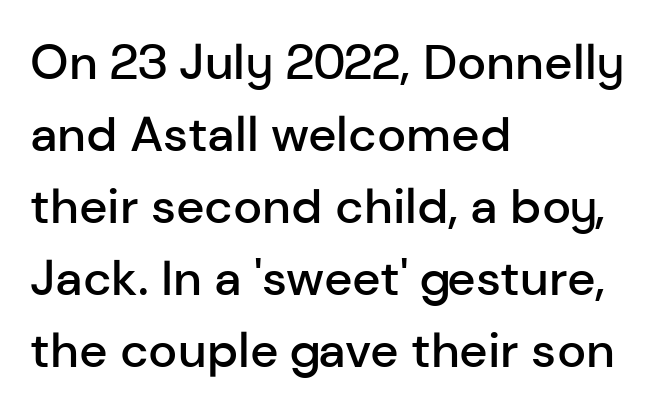
The image shows 49 px semibold sans-serif type, upright; set left-aligned, normal line spacing (1.47x), normal letter spacing, not underlined; low stroke contrast and a medium x-height.
